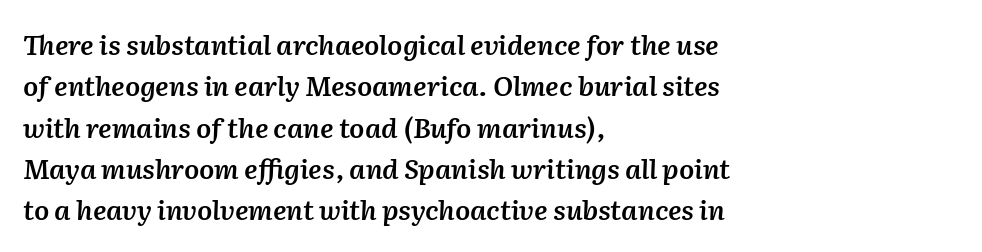
The image shows 27 px text type, italic (leaning right); set left-aligned, normal line spacing (1.53x), normal letter spacing, not underlined.
